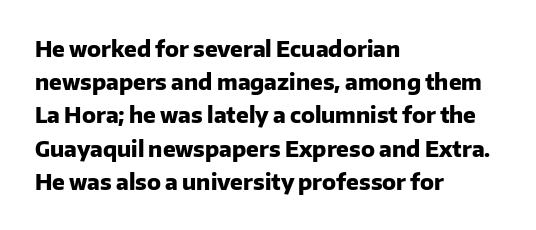
{"italic": "no", "bold": "yes", "underline": "no", "align": "left", "line_spacing": "normal", "line_spacing_ratio": 1.58, "letter_spacing": "normal", "letter_spacing_em": 0.0, "glyph_px": 21}
